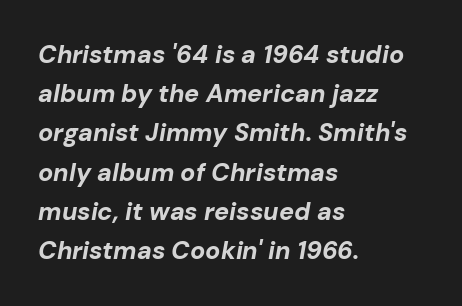
The image shows 25 px bold type, italic (leaning right); set left-aligned, normal line spacing (1.57x), normal letter spacing, not underlined.
